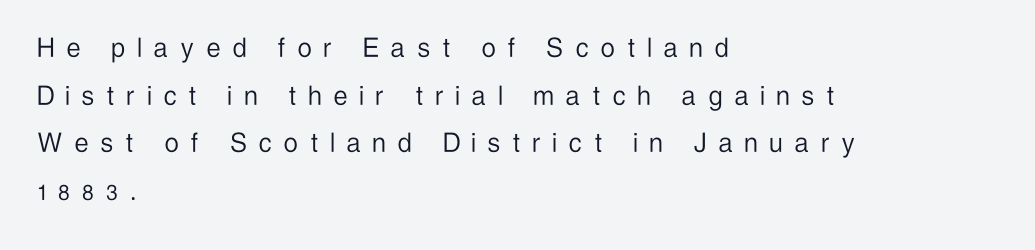
The image shows 31 px light, condensed sans-serif type, upright; set left-aligned, normal line spacing (1.54x), unusually wide letter spacing (+0.41 em), not underlined; low stroke contrast and a medium x-height.
